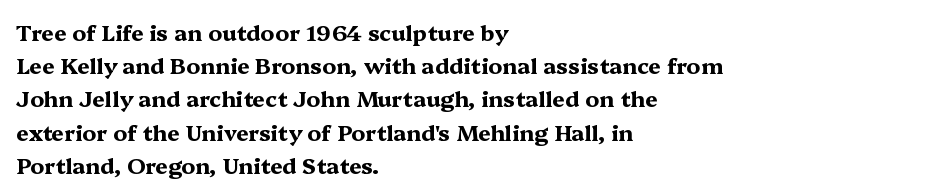
{"italic": "no", "bold": "yes", "underline": "no", "align": "left", "line_spacing": "normal", "line_spacing_ratio": 1.51, "letter_spacing": "normal", "letter_spacing_em": 0.0, "glyph_px": 22}
